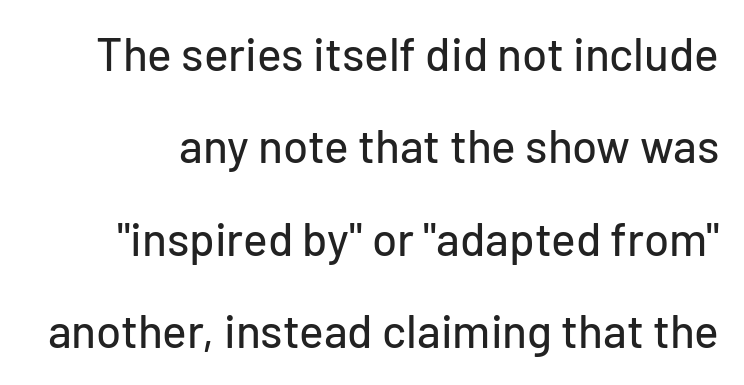
Q: Is the text italic (slanted)? A: No, it is upright.
Q: Is the typeface a serif or a sans-serif typeface? A: Sans-serif.
Q: Is the text underlined? A: No.
Q: Is the spacing between letters normal or unusually wide? A: Normal.
Q: Is the spacing between lines tight, normal or loose? A: Loose.
Q: Width (condensed, normal, or wide)? A: Normal.
Q: Stroke contrast? A: Low.
Q: x-height? A: Medium.
Q: Monospaced? A: No.
